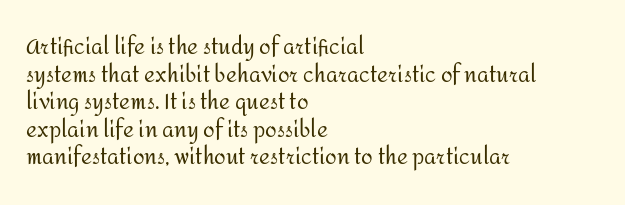
Teacher's note: observe the even left margin — that is flush-left alignment. The line texture is even and compact thanks to regular tracking. The lettering stays uniformly vertical, giving the passage a roman look. The baseline area is clear.
